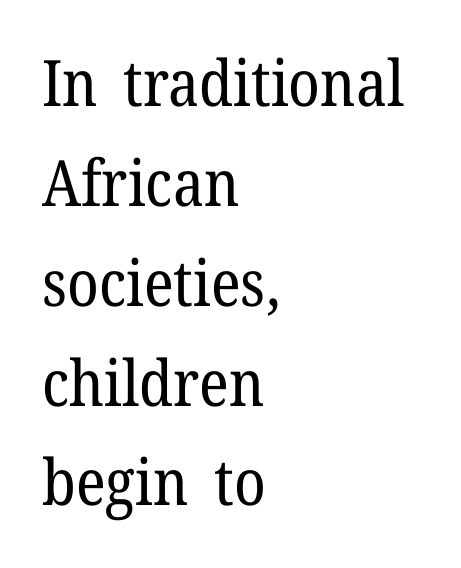
This is roman type, the default non-slanted kind. Successive baselines arrive at the customary interval. Character widths vary here, with narrow letters taking less room than wide ones. The letterforms sit shoulder to shoulder at normal distance.
